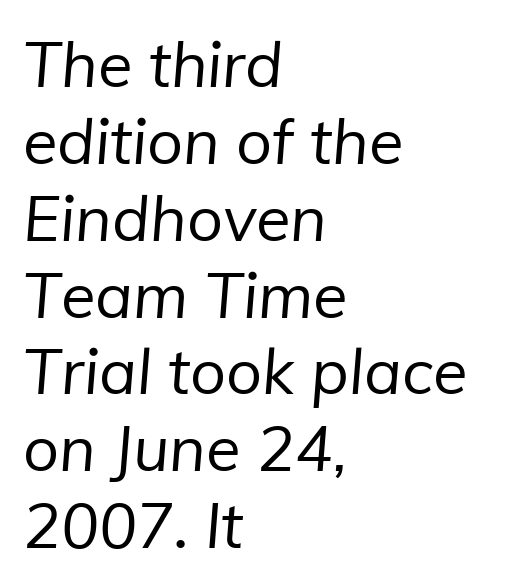
{"serif": "no", "bold": "no", "weight": "regular", "width": "normal", "stroke_contrast": "low", "x_height": "medium", "monospaced": "no", "underline": "no", "align": "left", "line_spacing_ratio": 1.22, "letter_spacing": "normal", "letter_spacing_em": 0.0, "glyph_px": 63}
